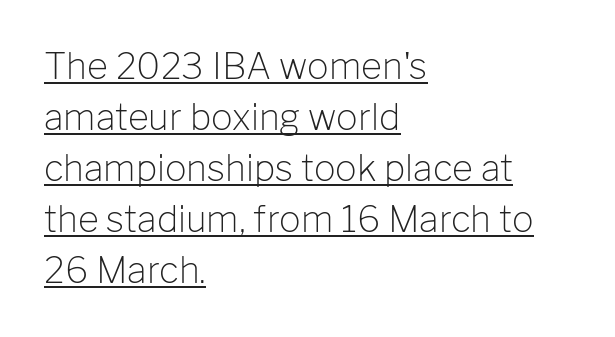
The image shows 36 px light sans-serif type, upright; set left-aligned, normal line spacing (1.42x), normal letter spacing, underlined; low stroke contrast and a medium x-height.
